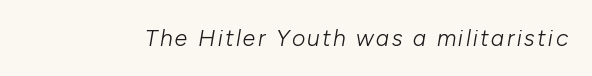
{"italic": "yes", "lean": "right", "slant_degrees": 10, "bold": "no", "underline": "no", "glyph_px": 23}
